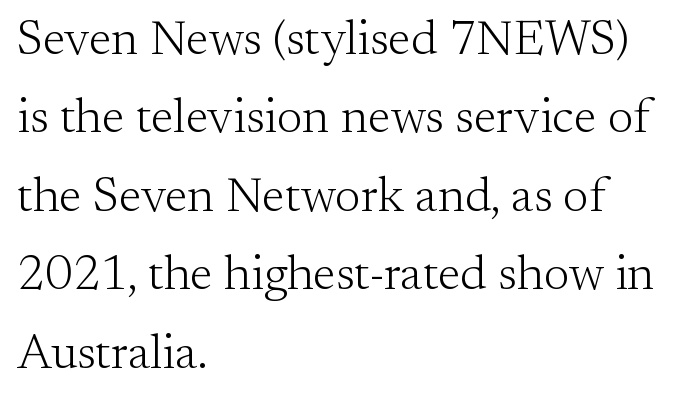
The image shows 49 px light serif type, upright; set left-aligned, normal line spacing (1.6x), normal letter spacing, not underlined; medium stroke contrast and a small x-height.
